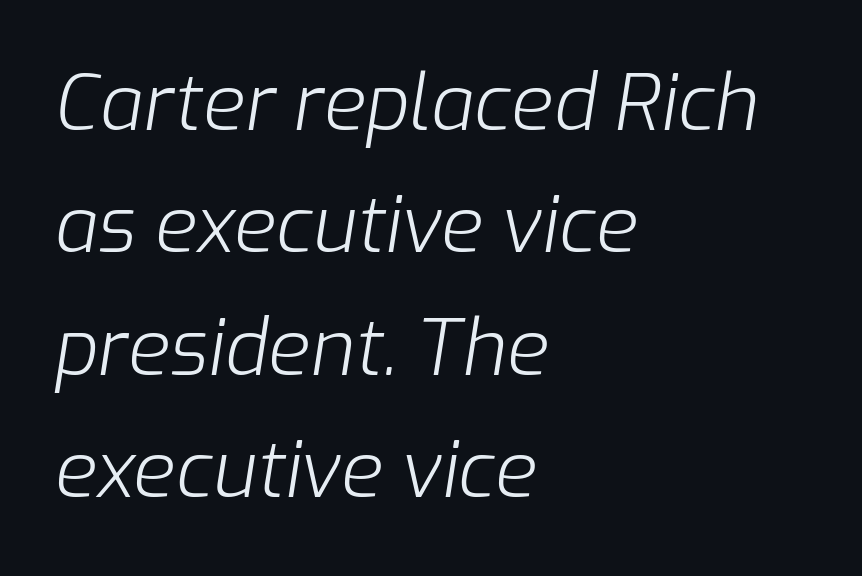
Q: Is the text bold? A: No.
Q: Is the text italic (slanted)? A: Yes, it leans right by about 9 degrees.
Q: Is the text underlined? A: No.
Q: How is the paragraph aligned? A: Left-aligned.
Q: Is the spacing between letters normal or unusually wide? A: Normal.
Q: Is the spacing between lines tight, normal or loose? A: Normal.
Q: Width (condensed, normal, or wide)? A: Normal.
Q: Stroke contrast? A: Low.
Q: x-height? A: Medium.
Q: Monospaced? A: No.
